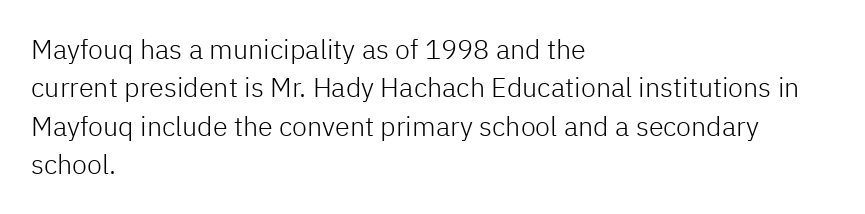
Q: Is the text bold? A: No.
Q: Is the text italic (slanted)? A: No, it is upright.
Q: Is the text underlined? A: No.
Q: How is the paragraph aligned? A: Left-aligned.
Q: Is the spacing between letters normal or unusually wide? A: Normal.
Q: Is the spacing between lines tight, normal or loose? A: Normal.
